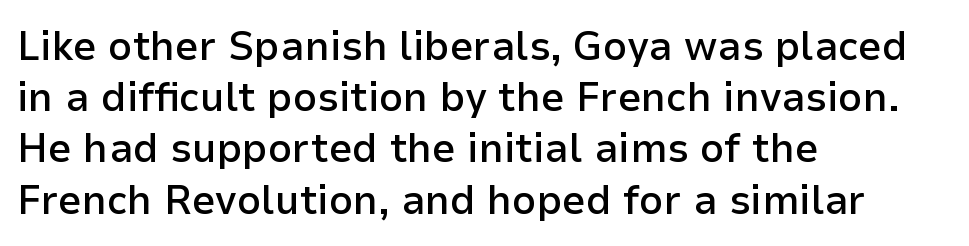
Q: Is the text bold? A: Semi-bold.
Q: Is the text italic (slanted)? A: No, it is upright.
Q: Is the typeface a serif or a sans-serif typeface? A: Sans-serif.
Q: Is the text underlined? A: No.
Q: How is the paragraph aligned? A: Left-aligned.
Q: Is the spacing between letters normal or unusually wide? A: Normal.
Q: Width (condensed, normal, or wide)? A: Normal.
Q: Stroke contrast? A: Low.
Q: x-height? A: Medium.
Q: Monospaced? A: No.
